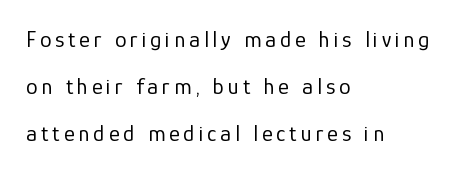
{"italic": "no", "bold": "no", "underline": "no", "align": "left", "line_spacing": "loose", "line_spacing_ratio": 2.04, "glyph_px": 23}
